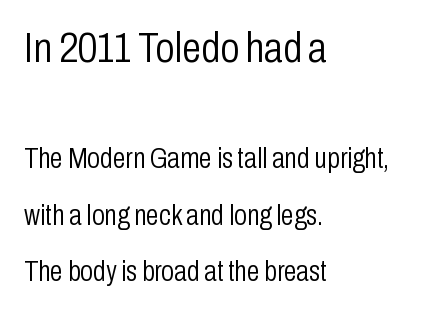
Q: Is the text bold? A: No.
Q: Is the text italic (slanted)? A: No, it is upright.
Q: Is the typeface a serif or a sans-serif typeface? A: Sans-serif.
Q: Is the text underlined? A: No.
Q: How is the paragraph aligned? A: Left-aligned.
Q: Is the spacing between letters normal or unusually wide? A: Normal.
Q: Is the spacing between lines tight, normal or loose? A: Loose.
Q: Which block of text is set in a larger size, the first (top) or the second (bottom)? A: The first (top) one.
Q: Width (condensed, normal, or wide)? A: Condensed.
Q: Stroke contrast? A: Low.
Q: x-height? A: Medium.
Q: Monospaced? A: No.
